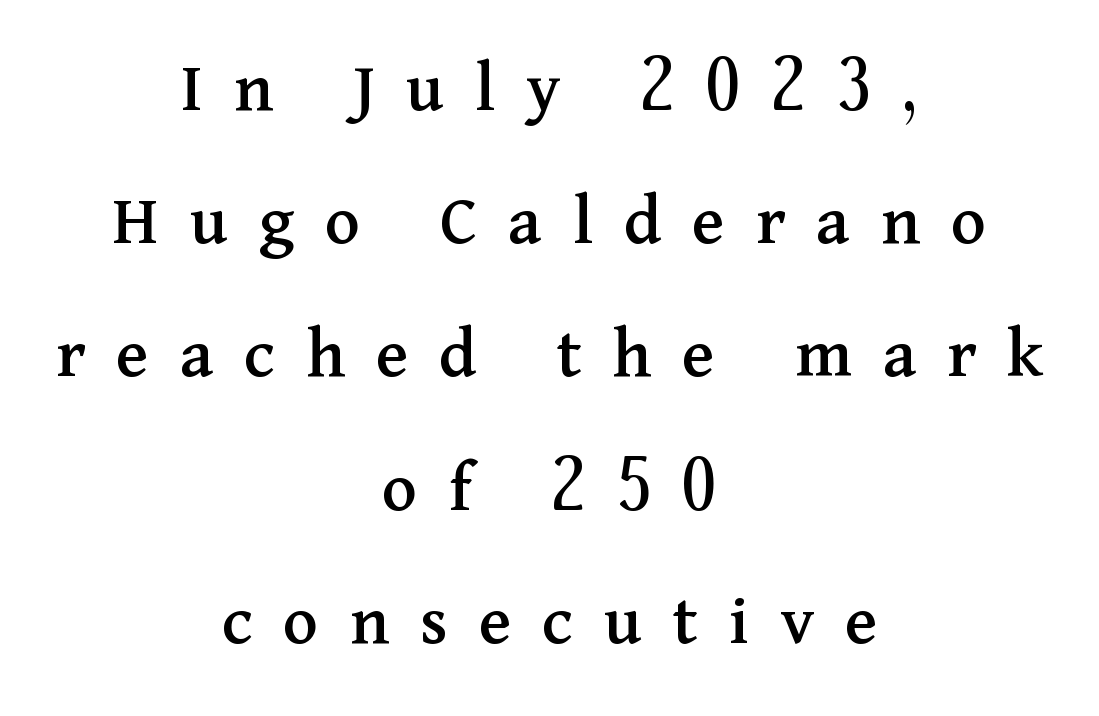
Q: Is the text italic (slanted)? A: No, it is upright.
Q: Is the typeface a serif or a sans-serif typeface? A: Serif.
Q: Is the text underlined? A: No.
Q: How is the paragraph aligned? A: Centered.
Q: Is the spacing between letters normal or unusually wide? A: Unusually wide.
Q: Width (condensed, normal, or wide)? A: Normal.
Q: Stroke contrast? A: Medium.
Q: x-height? A: Medium.
Q: Monospaced? A: No.
